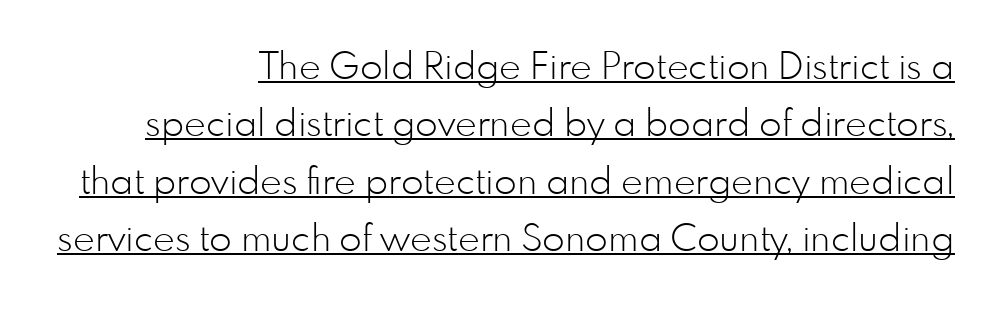
These lines sit exactly where default settings would place them. The rendering keeps characters at their native spacing. This rendering features underlined lettering. Ink coverage per letter is moderate at most.
